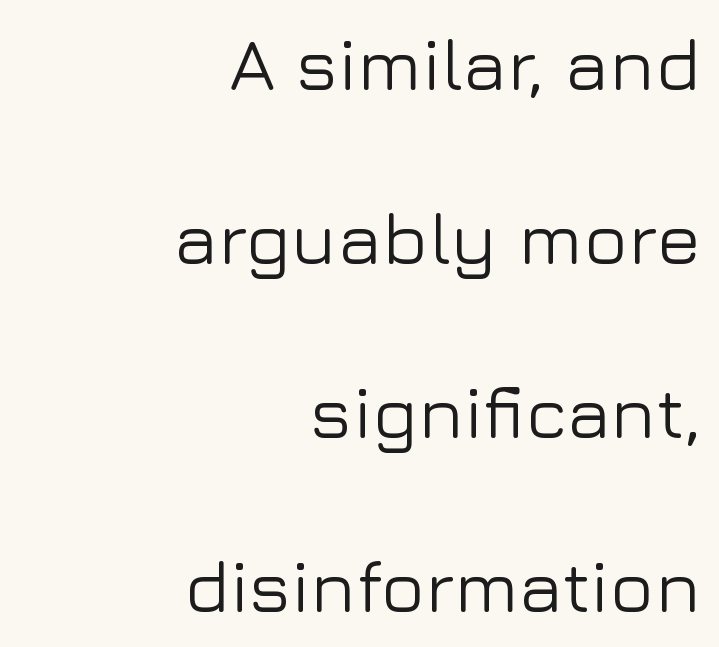
The image shows 74 px sans-serif type, upright; set right-aligned, loose line spacing (2.35x), normal letter spacing, not underlined; low stroke contrast and a medium x-height.
